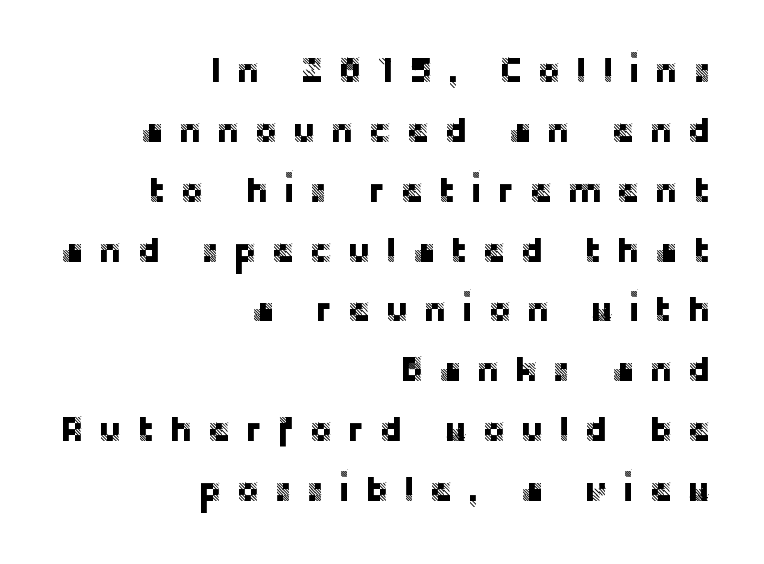
Q: Is the text italic (slanted)? A: No, it is upright.
Q: Is the typeface a serif or a sans-serif typeface? A: Sans-serif.
Q: Is the text underlined? A: No.
Q: How is the paragraph aligned? A: Right-aligned.
Q: Is the spacing between letters normal or unusually wide? A: Unusually wide.
Q: Width (condensed, normal, or wide)? A: Normal.
Q: Stroke contrast? A: Low.
Q: x-height? A: Large.
Q: Monospaced? A: No.
